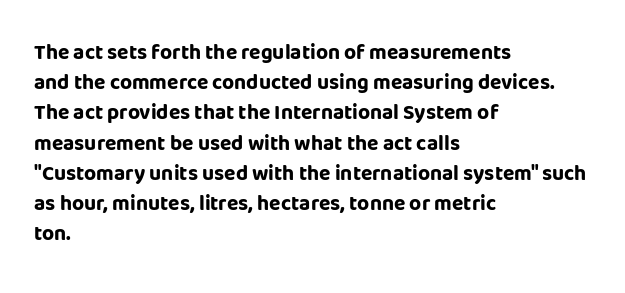
Q: Is the text bold? A: Yes.
Q: Is the text italic (slanted)? A: No, it is upright.
Q: Is the text underlined? A: No.
Q: How is the paragraph aligned? A: Left-aligned.
Q: Is the spacing between letters normal or unusually wide? A: Normal.
Q: Is the spacing between lines tight, normal or loose? A: Normal.
